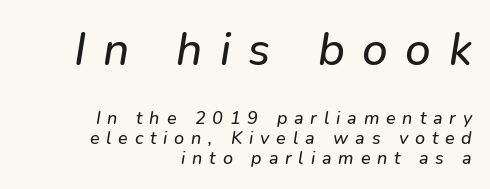
Q: Is the typeface a serif or a sans-serif typeface? A: Sans-serif.
Q: Is the text underlined? A: No.
Q: How is the paragraph aligned? A: Right-aligned.
Q: Is the spacing between letters normal or unusually wide? A: Unusually wide.
Q: Is the spacing between lines tight, normal or loose? A: Tight.
Q: Which block of text is set in a larger size, the first (top) or the second (bottom)? A: The first (top) one.
Q: Width (condensed, normal, or wide)? A: Normal.
Q: Stroke contrast? A: Low.
Q: x-height? A: Medium.
Q: Monospaced? A: No.
